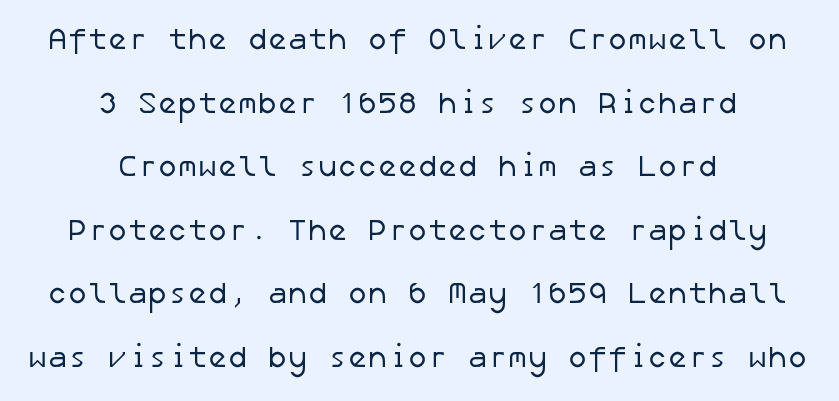
The image shows 30 px regular-weight sans-serif type; set centered, loose line spacing (2.12x), normal letter spacing, not underlined; low stroke contrast and a medium x-height.
